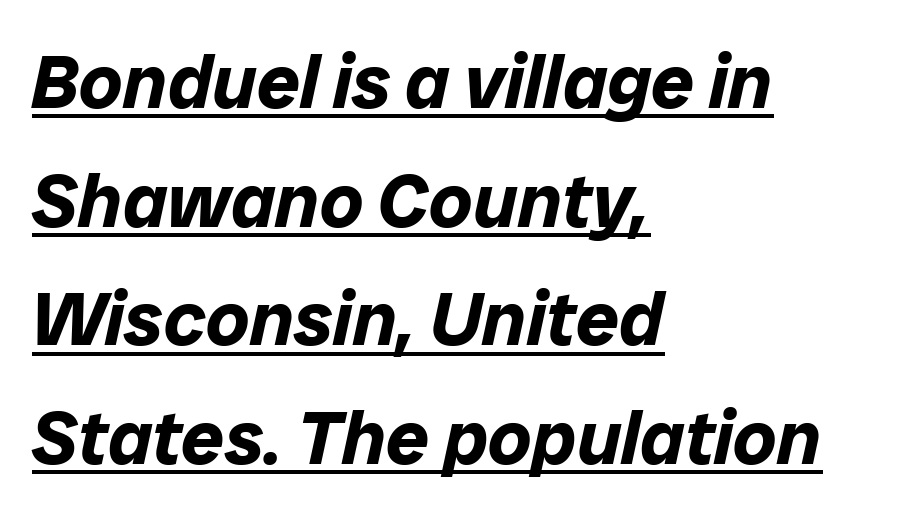
{"italic": "yes", "lean": "right", "slant_degrees": 12, "bold": "yes", "weight": "bold", "width": "normal", "stroke_contrast": "low", "x_height": "medium", "monospaced": "no", "underline": "yes", "align": "left", "line_spacing": "normal", "line_spacing_ratio": 1.56, "letter_spacing": "normal", "letter_spacing_em": 0.0, "glyph_px": 76}
